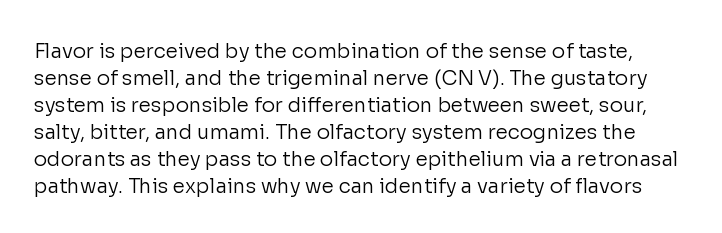
The image shows 20 px text type, upright; set normal line spacing (1.35x), normal letter spacing, not underlined.
